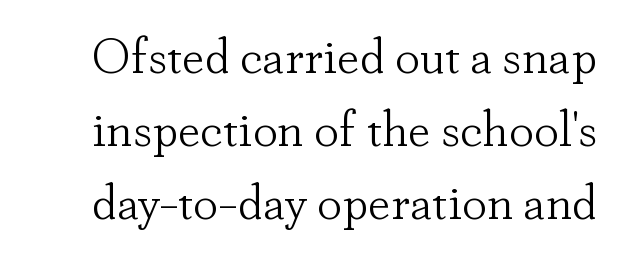
The image shows 50 px light serif type, upright; set normal line spacing (1.46x), normal letter spacing, not underlined; low stroke contrast and a small x-height.
